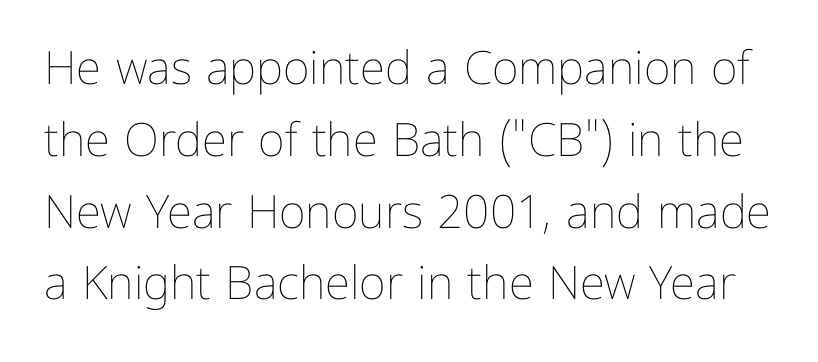
The image shows 46 px thin type, upright; set normal line spacing (1.56x), normal letter spacing, not underlined; low stroke contrast and a medium x-height.
